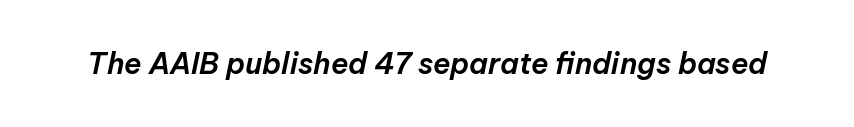
The image shows 29 px text type, italic (leaning right); set normal letter spacing, not underlined; low stroke contrast and a medium x-height.
